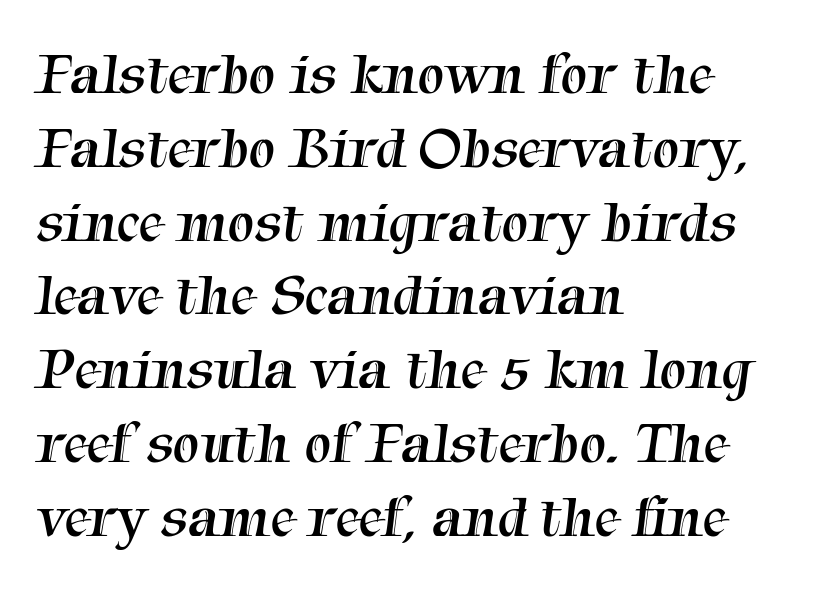
The image shows 60 px regular-weight serif type; set left-aligned, line spacing 1.23x, normal letter spacing, not underlined; medium stroke contrast and a medium x-height.
